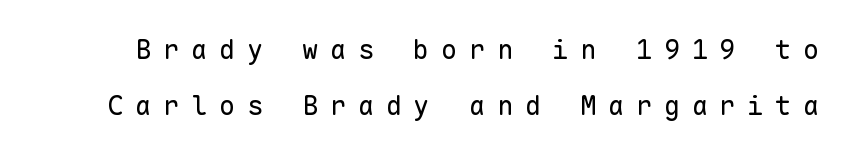
Weight: in the light-to-regular range. One glance says open: line gaps are wider than usual. The type is letterspaced generously, with wide tracking. Glance below the letters and you will spot only blank space. Nope, not italic — everything's standing straight.
